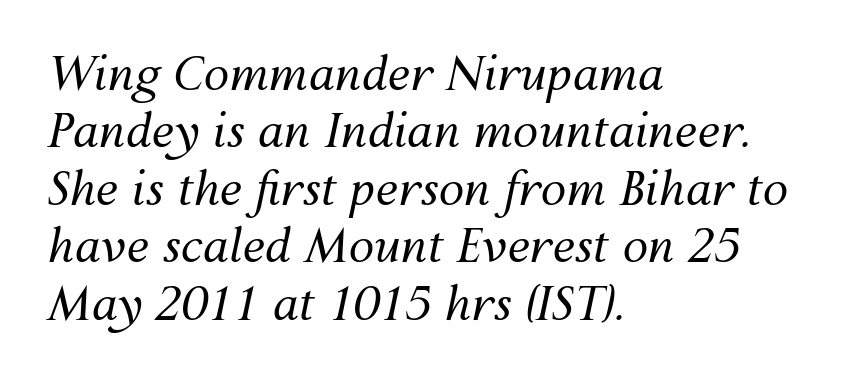
Q: Is the text bold? A: No.
Q: Is the text italic (slanted)? A: Yes, it leans right by about 12 degrees.
Q: Is the text underlined? A: No.
Q: How is the paragraph aligned? A: Left-aligned.
Q: Is the spacing between letters normal or unusually wide? A: Normal.
Q: Is the spacing between lines tight, normal or loose? A: Normal.
Q: Width (condensed, normal, or wide)? A: Normal.
Q: Stroke contrast? A: Medium.
Q: x-height? A: Medium.
Q: Monospaced? A: No.
